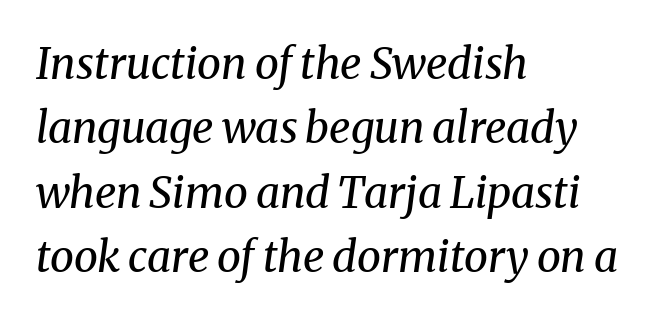
The image shows 43 px regular-weight serif type, italic (leaning right); set left-aligned, normal line spacing (1.5x), normal letter spacing, not underlined; medium stroke contrast and a medium x-height.
